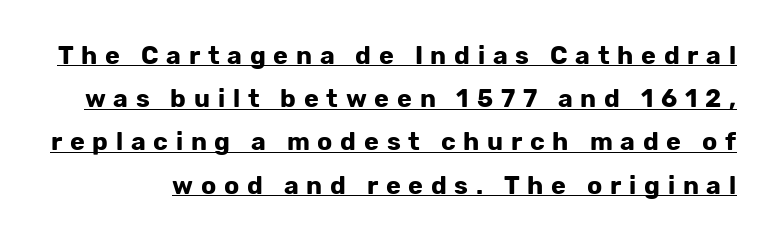
Q: Is the text bold? A: Yes.
Q: Is the text italic (slanted)? A: No, it is upright.
Q: Is the text underlined? A: Yes.
Q: Is the spacing between letters normal or unusually wide? A: Unusually wide.
